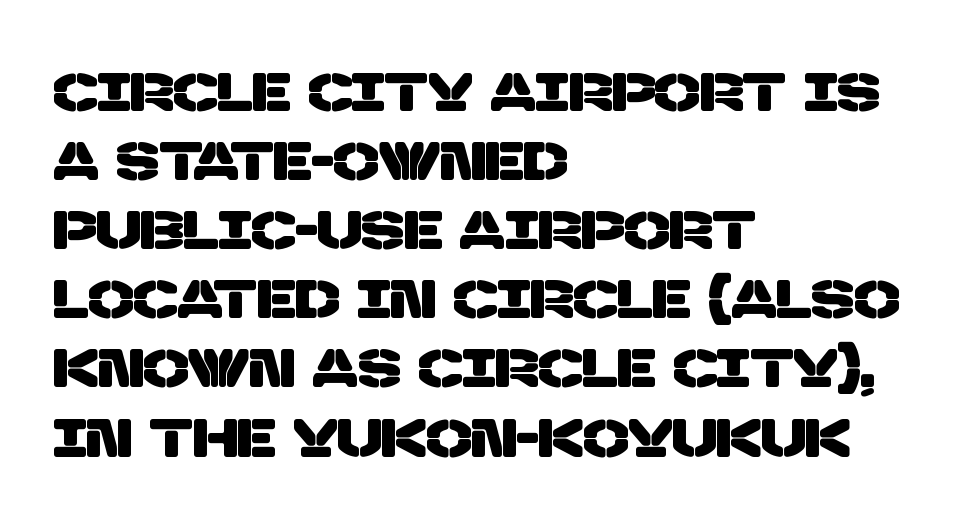
{"serif": "no", "width": "normal", "stroke_contrast": "low", "x_height": "large", "monospaced": "no", "underline": "no", "align": "left", "line_spacing": "normal", "line_spacing_ratio": 1.28, "letter_spacing": "normal", "letter_spacing_em": 0.0, "glyph_px": 54}
